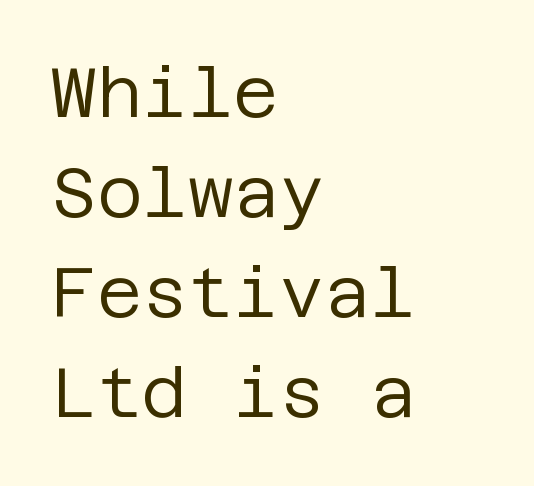
{"serif": "no", "italic": "no", "bold": "no", "weight": "regular", "width": "normal", "stroke_contrast": "low", "x_height": "large", "underline": "no", "align": "left", "line_spacing": "normal", "line_spacing_ratio": 1.43, "letter_spacing": "normal", "letter_spacing_em": 0.0, "glyph_px": 70}
